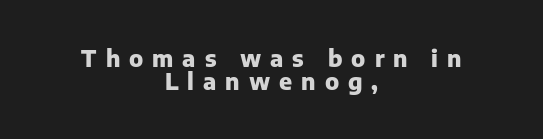
Q: Is the text bold? A: Yes.
Q: Is the text italic (slanted)? A: No, it is upright.
Q: Is the text underlined? A: No.
Q: How is the paragraph aligned? A: Centered.
Q: Is the spacing between letters normal or unusually wide? A: Unusually wide.
Q: Is the spacing between lines tight, normal or loose? A: Tight.
